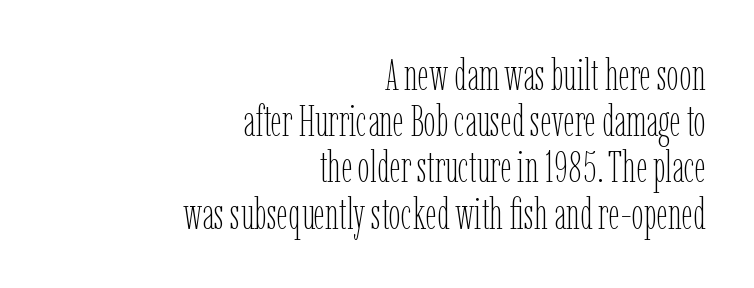
The strokes carry an ordinary text weight at most. Descenders hang freely into open space. The rendering uses natural spacing where letterforms have individual widths. Glyph-to-glyph distance matches everyday printed text.
